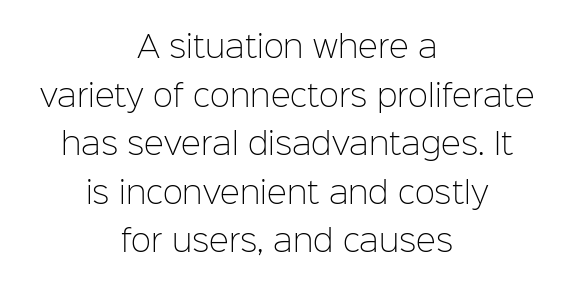
Q: Is the text bold? A: No.
Q: Is the text italic (slanted)? A: No, it is upright.
Q: Is the typeface a serif or a sans-serif typeface? A: Sans-serif.
Q: Is the text underlined? A: No.
Q: How is the paragraph aligned? A: Centered.
Q: Is the spacing between letters normal or unusually wide? A: Normal.
Q: Is the spacing between lines tight, normal or loose? A: Normal.
Q: Width (condensed, normal, or wide)? A: Normal.
Q: Stroke contrast? A: Low.
Q: x-height? A: Medium.
Q: Monospaced? A: No.
